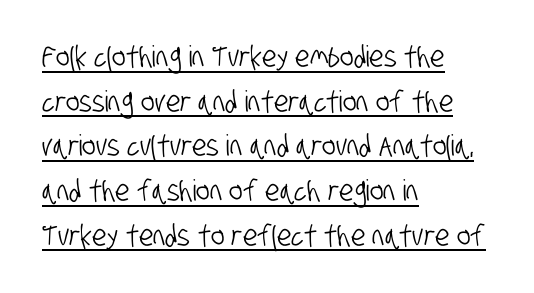
The image shows 29 px condensed sans-serif type; set left-aligned, normal line spacing (1.54x), normal letter spacing, underlined; low stroke contrast and a large x-height.
